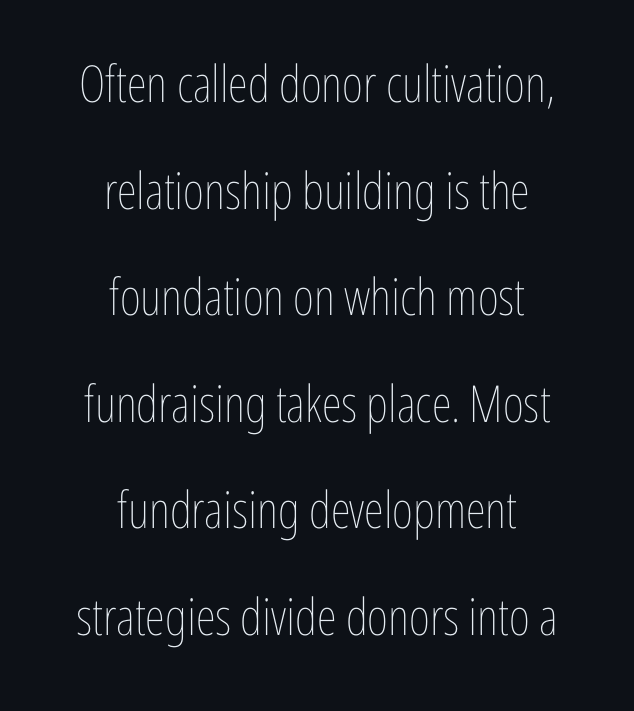
The image shows 51 px thin, condensed type, upright; set centered, loose line spacing (2.09x), normal letter spacing, not underlined; low stroke contrast and a medium x-height.
